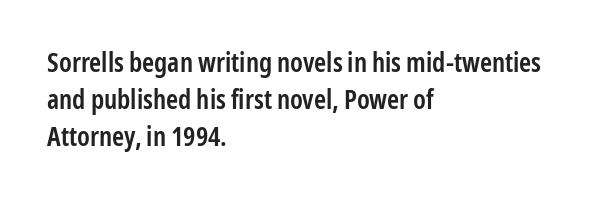
{"italic": "no", "bold": "semi", "underline": "no", "align": "left", "line_spacing": "normal", "line_spacing_ratio": 1.37, "letter_spacing": "normal", "letter_spacing_em": 0.0, "glyph_px": 27}
